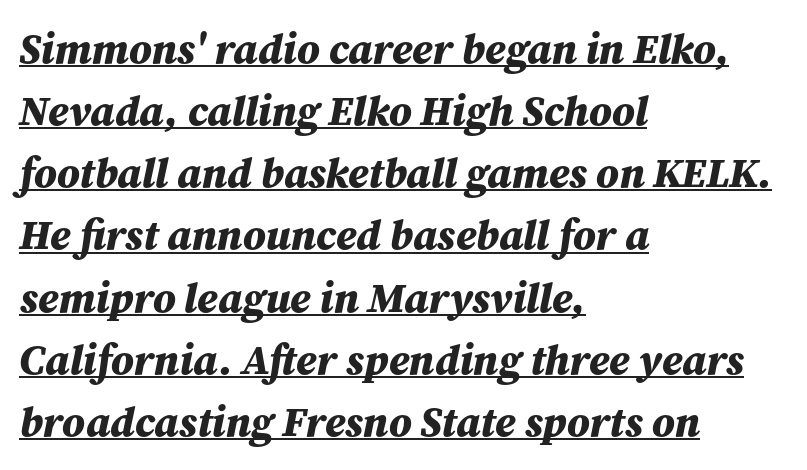
The image shows 42 px bold type, italic (leaning right); set left-aligned, normal line spacing (1.48x), normal letter spacing, underlined; medium stroke contrast and a medium x-height.
